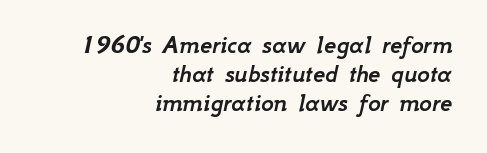
Descenders hang freely into open space. In terms of posture, this sample is oblique. The leading is snug, giving the passage a crowded texture. Students, note that the glyphs here touch the page at normal intervals.
